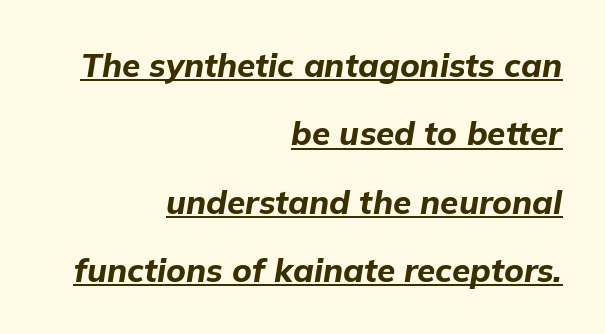
The image shows 33 px bold type, italic (leaning right); set right-aligned, loose line spacing (2.07x), normal letter spacing, underlined; low stroke contrast and a medium x-height.
